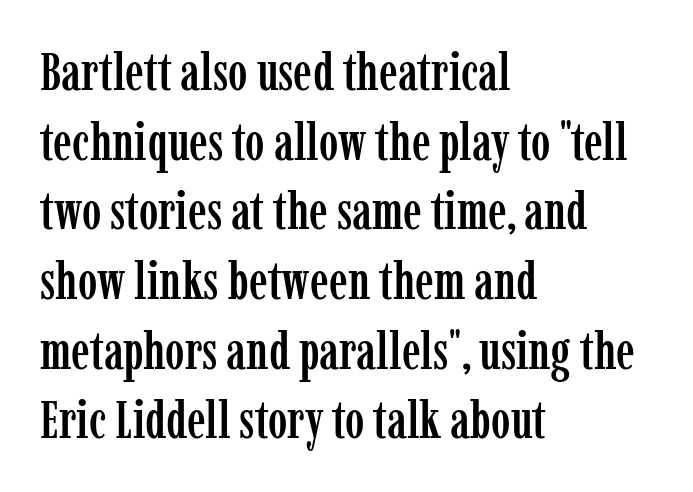
The image shows 52 px condensed serif type, upright; set left-aligned, normal line spacing (1.34x), normal letter spacing, not underlined; low stroke contrast and a medium x-height.
